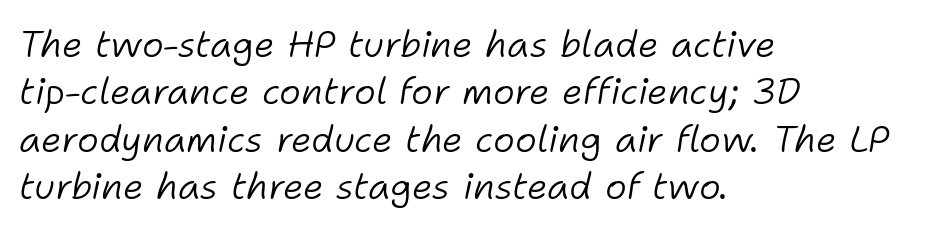
The image shows 37 px light type, italic (leaning right); set left-aligned, normal line spacing (1.28x), normal letter spacing, not underlined; low stroke contrast and a medium x-height.
